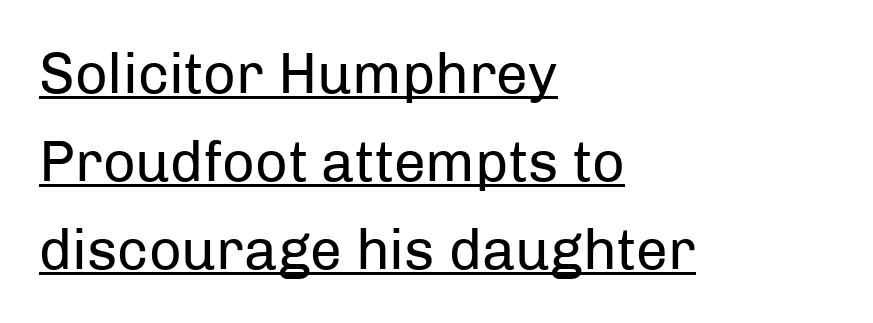
Q: Is the text bold? A: No.
Q: Is the text italic (slanted)? A: No, it is upright.
Q: Is the typeface a serif or a sans-serif typeface? A: Sans-serif.
Q: Is the text underlined? A: Yes.
Q: How is the paragraph aligned? A: Left-aligned.
Q: Is the spacing between letters normal or unusually wide? A: Normal.
Q: Is the spacing between lines tight, normal or loose? A: Normal.
Q: Width (condensed, normal, or wide)? A: Normal.
Q: Stroke contrast? A: Low.
Q: x-height? A: Medium.
Q: Monospaced? A: No.
